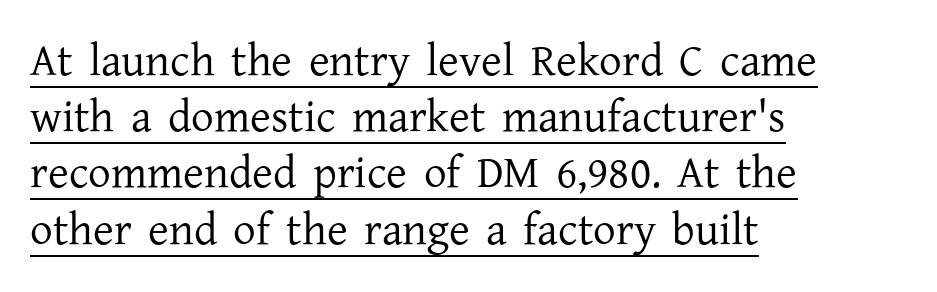
Regarding serifs, this sample has them. If you drew a ruler down the left edge, every line would touch it. You could not count columns in this text — the font is proportionally spaced. Heaviness? Minimal to ordinary, like unemphasized prose. The rendering uses a moderate line-height, typical for paragraphs. Posture: upright roman.
